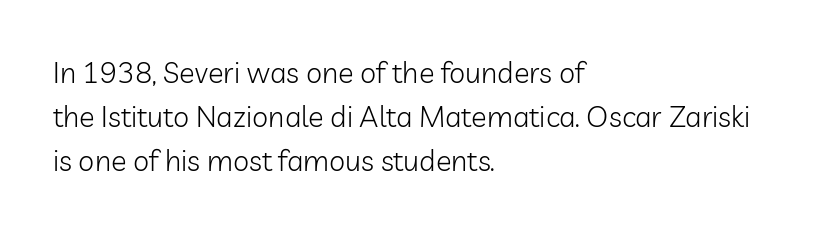
Q: Is the text bold? A: No.
Q: Is the text italic (slanted)? A: No, it is upright.
Q: Is the typeface a serif or a sans-serif typeface? A: Sans-serif.
Q: Is the text underlined? A: No.
Q: How is the paragraph aligned? A: Left-aligned.
Q: Is the spacing between letters normal or unusually wide? A: Normal.
Q: Is the spacing between lines tight, normal or loose? A: Normal.
Q: Width (condensed, normal, or wide)? A: Normal.
Q: Stroke contrast? A: Low.
Q: x-height? A: Medium.
Q: Monospaced? A: No.
